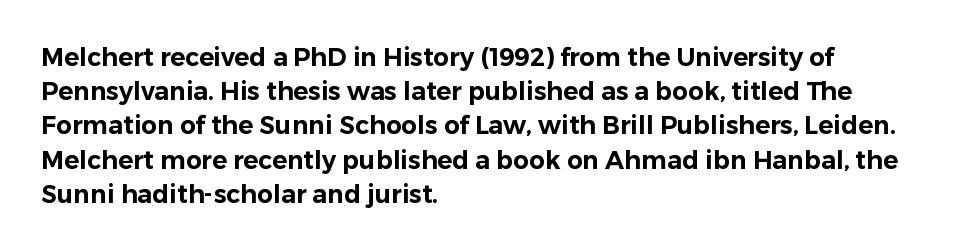
The image shows 25 px text type, upright; set left-aligned, normal line spacing (1.37x), normal letter spacing, not underlined.
